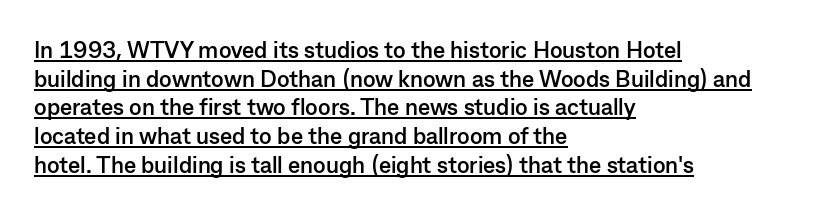
A student would call this left alignment; a typographer would say flush left, rag right. Strokes here are thick enough to call this a true bold. A normal amount of white space separates one row of letters from the next. The passage shown has conventional tracking throughout. In terms of posture, this sample is upright.
